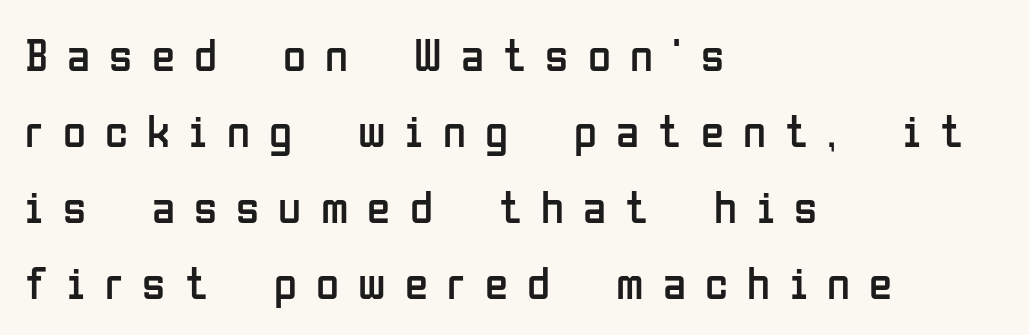
{"serif": "no", "italic": "no", "bold": "no", "weight": "regular", "width": "condensed", "stroke_contrast": "low", "x_height": "medium", "monospaced": "no", "underline": "no", "align": "left", "line_spacing": "normal", "line_spacing_ratio": 1.62, "letter_spacing": "wide", "letter_spacing_em": 0.41, "glyph_px": 47}
